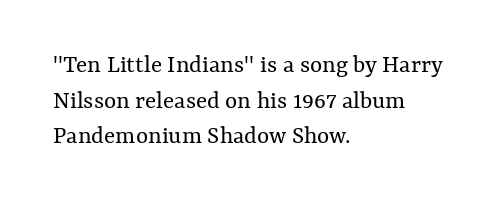
The image shows 26 px text type, upright; set left-aligned, normal line spacing (1.37x), normal letter spacing, not underlined.
